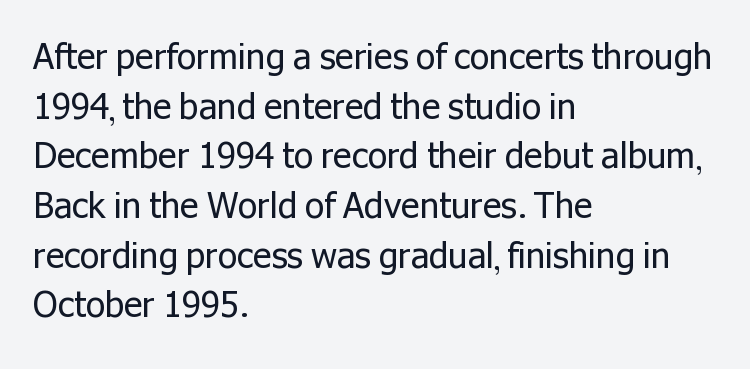
This sample uses an upright cut, with every glyph sitting square on the baseline. No letter is thick-stroked: the sample isn't bold. In terms of letterform style, serifs are entirely absent. Successive baselines arrive at the customary interval. Has an underline been added? It has not. These lines stack with their left ends in a neat column.
